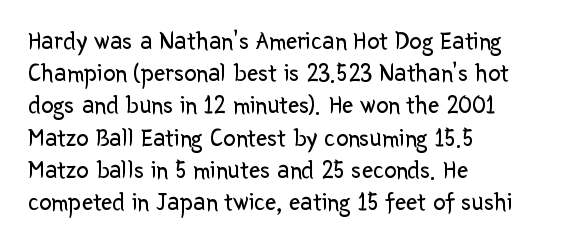
These lines keep a tight, regular rhythm from letter to letter. This sample is left-justified, so line endings fall wherever the words run out. The space between consecutive lines is moderate. Do the letters lean? They stand straight. The passage shown is not underscored anywhere. Stems and bowls with no extra thickness — not bold.
